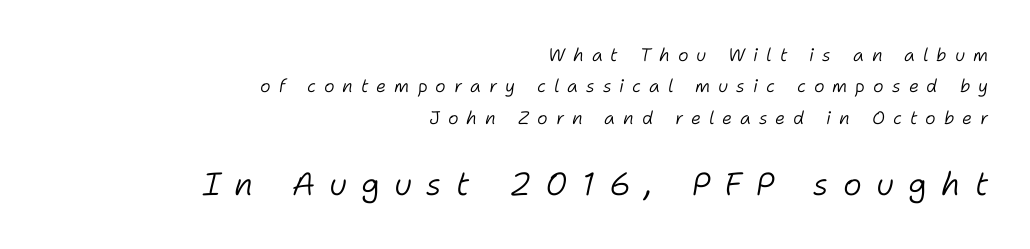
{"italic": "yes", "lean": "right", "slant_degrees": 11, "bold": "no", "weight": "light", "width": "normal", "stroke_contrast": "low", "x_height": "medium", "monospaced": "no", "underline": "no", "align": "right", "line_spacing_ratio": 1.75, "letter_spacing": "wide", "letter_spacing_em": 0.44, "larger_block": "second", "size_ratio": 1.78, "glyph_px": 32}
